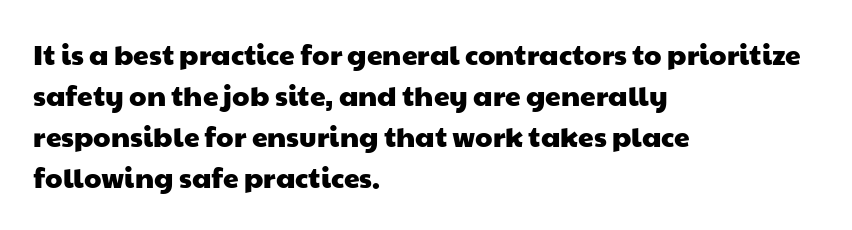
The image shows 28 px wide sans-serif type; set left-aligned, normal line spacing (1.47x), normal letter spacing, not underlined; low stroke contrast and a medium x-height.
